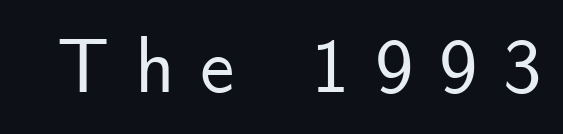
{"serif": "no", "italic": "no", "width": "normal", "stroke_contrast": "low", "x_height": "small", "monospaced": "no", "underline": "no", "letter_spacing": "wide", "letter_spacing_em": 0.33, "glyph_px": 77}
